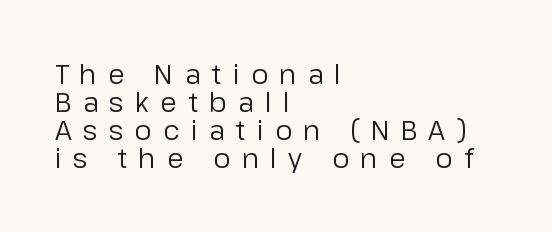
The image shows 27 px text type, upright; set left-aligned, tight line spacing (1.04x), unusually wide letter spacing (+0.42 em), not underlined.
